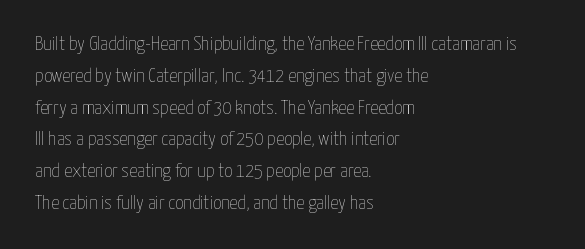
The image shows 20 px text type, upright; set left-aligned, normal line spacing (1.59x), normal letter spacing, not underlined.
